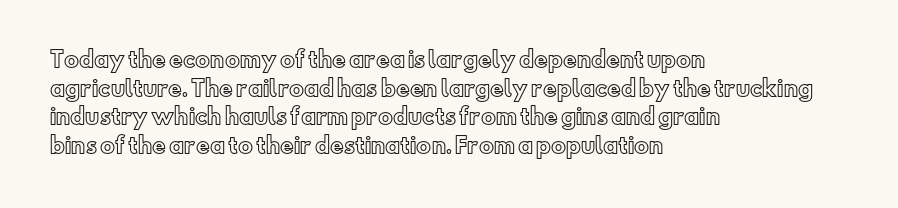
The image shows 21 px text type, upright; set left-aligned, normal line spacing (1.36x), normal letter spacing, not underlined.
